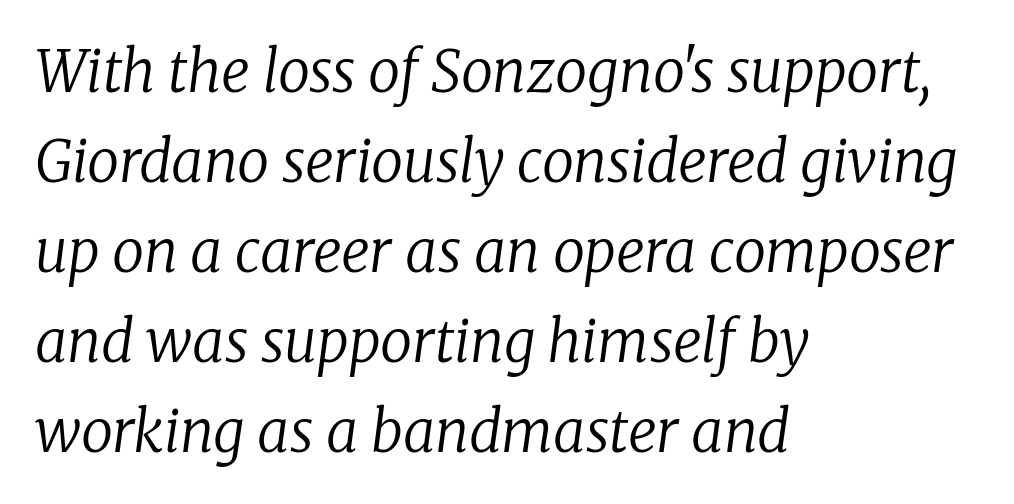
{"serif": "yes", "italic": "yes", "lean": "right", "slant_degrees": 8, "bold": "no", "weight": "regular", "width": "normal", "stroke_contrast": "low", "x_height": "medium", "monospaced": "no", "underline": "no", "align": "left", "line_spacing": "normal", "line_spacing_ratio": 1.58, "letter_spacing": "normal", "letter_spacing_em": 0.0, "glyph_px": 57}
